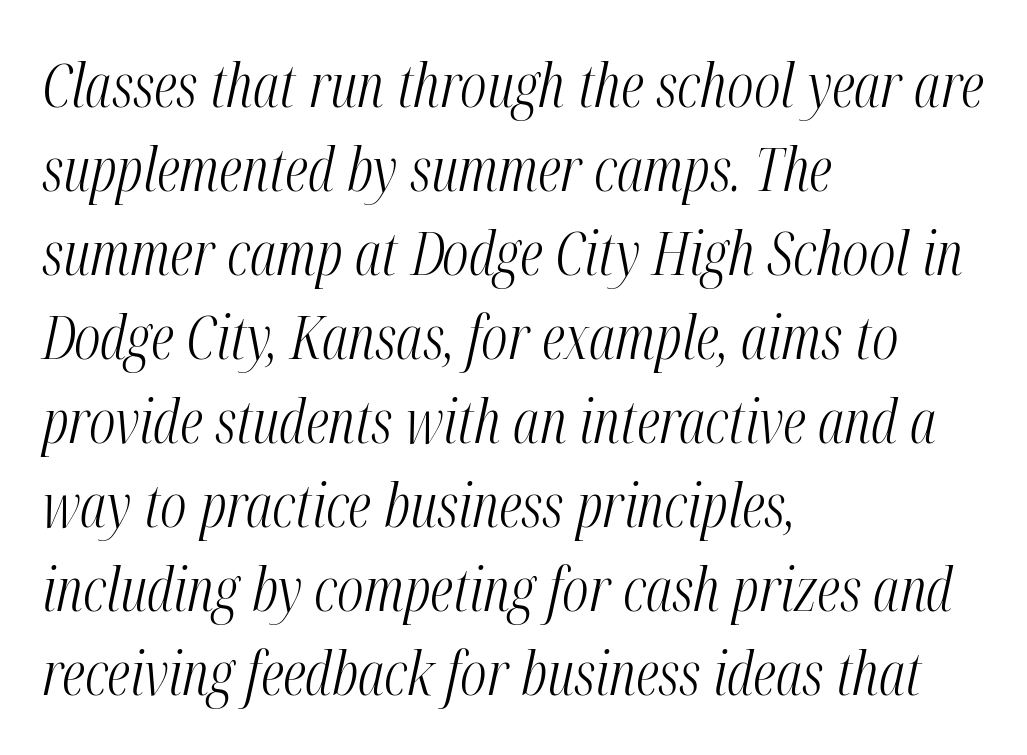
{"italic": "yes", "lean": "right", "slant_degrees": 12, "bold": "no", "weight": "light", "width": "condensed", "stroke_contrast": "medium", "x_height": "medium", "monospaced": "no", "underline": "no", "align": "left", "line_spacing": "normal", "line_spacing_ratio": 1.4, "letter_spacing": "normal", "letter_spacing_em": 0.0, "glyph_px": 60}
